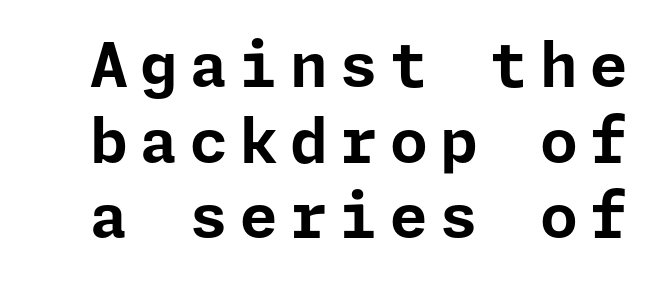
The image shows 61 px bold sans-serif type, upright; set line spacing 1.24x, unusually wide letter spacing (+0.2 em), not underlined; low stroke contrast and a medium x-height.
